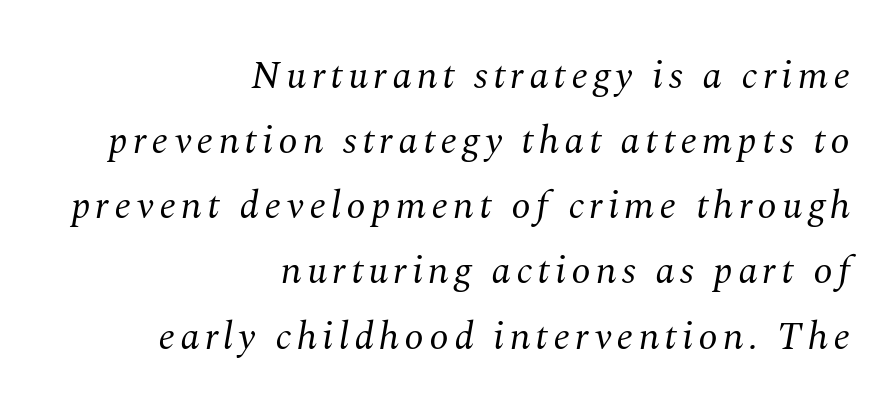
In terms of posture, this sample is oblique. All the whitespace from short lines collects on the left. Nothing heavy about these letters — not bold at all. Does the leading feel generous? No, just average. Lines of text with bare space underneath. Varying glyph widths throughout — classic text-font behaviour.
